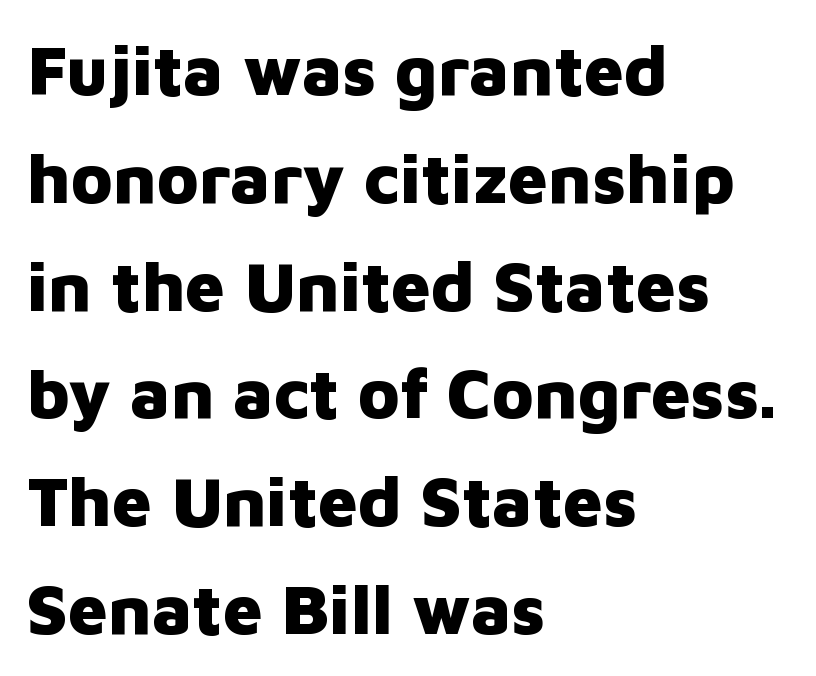
Q: Is the text bold? A: Yes.
Q: Is the text italic (slanted)? A: No, it is upright.
Q: Is the typeface a serif or a sans-serif typeface? A: Sans-serif.
Q: Is the text underlined? A: No.
Q: How is the paragraph aligned? A: Left-aligned.
Q: Is the spacing between letters normal or unusually wide? A: Normal.
Q: Is the spacing between lines tight, normal or loose? A: Normal.
Q: Width (condensed, normal, or wide)? A: Normal.
Q: Stroke contrast? A: Low.
Q: x-height? A: Medium.
Q: Monospaced? A: No.
